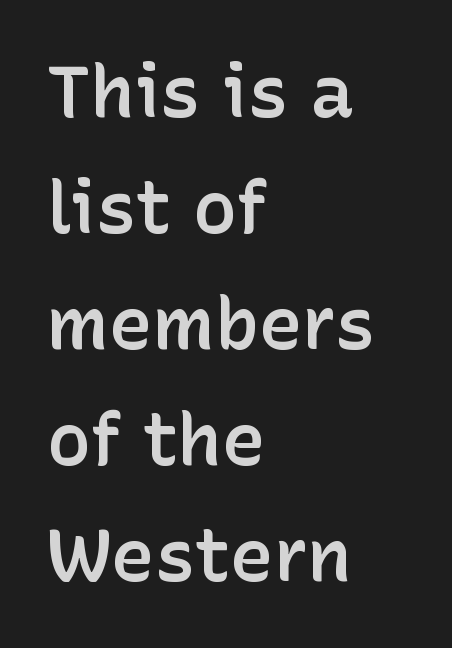
{"serif": "no", "italic": "no", "bold": "semi", "weight": "semibold", "width": "normal", "stroke_contrast": "low", "x_height": "medium", "monospaced": "no", "underline": "no", "align": "left", "line_spacing": "normal", "line_spacing_ratio": 1.59, "letter_spacing": "normal", "letter_spacing_em": 0.0, "glyph_px": 73}
